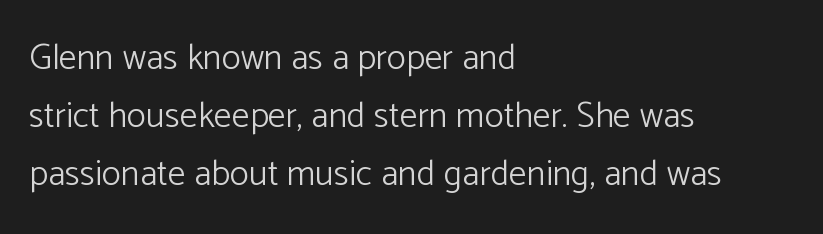
The leading is moderate, giving the passage an even texture. The passage shown is not bold in any degree. The type is set solid horizontally, with unmodified tracking. The text block is weighted toward the left margin, trailing off unevenly rightward. Underline: absent.
